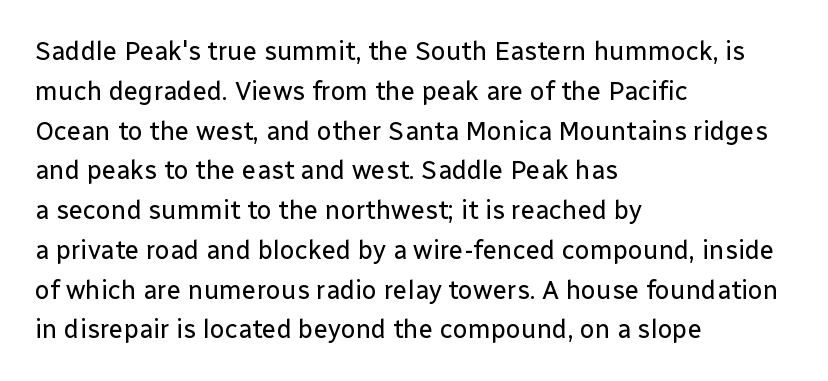
The image shows 26 px text type, upright; set left-aligned, normal line spacing (1.53x), normal letter spacing, not underlined.
